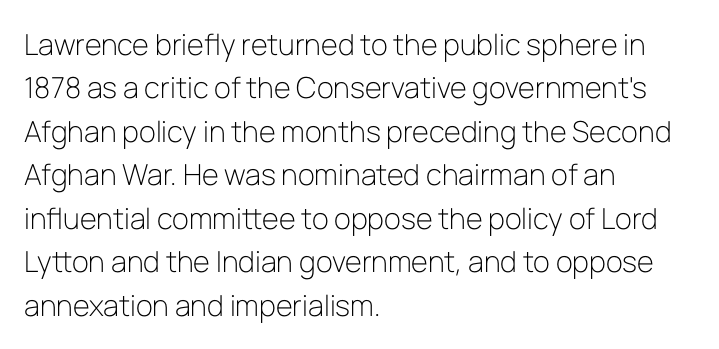
Q: Is the text bold? A: No.
Q: Is the text italic (slanted)? A: No, it is upright.
Q: Is the typeface a serif or a sans-serif typeface? A: Sans-serif.
Q: Is the text underlined? A: No.
Q: How is the paragraph aligned? A: Left-aligned.
Q: Is the spacing between letters normal or unusually wide? A: Normal.
Q: Is the spacing between lines tight, normal or loose? A: Normal.
Q: Width (condensed, normal, or wide)? A: Normal.
Q: Stroke contrast? A: Low.
Q: x-height? A: Medium.
Q: Monospaced? A: No.
